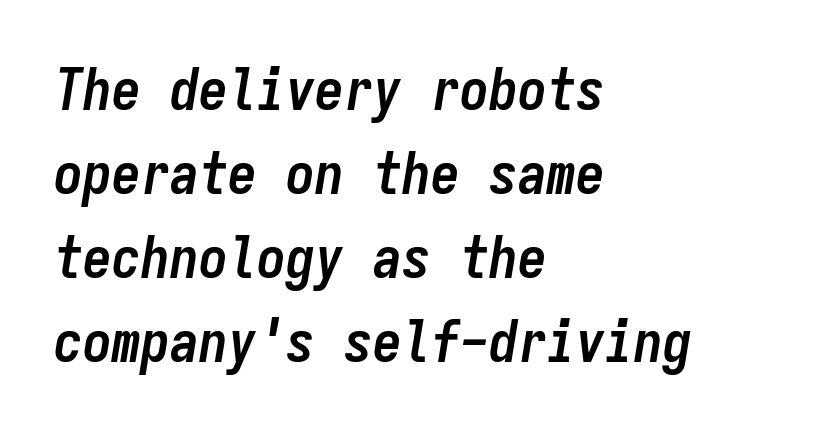
The image shows 58 px semibold, condensed type, italic (leaning right), monospaced; set left-aligned, normal line spacing (1.45x), normal letter spacing, not underlined; low stroke contrast and a medium x-height.
